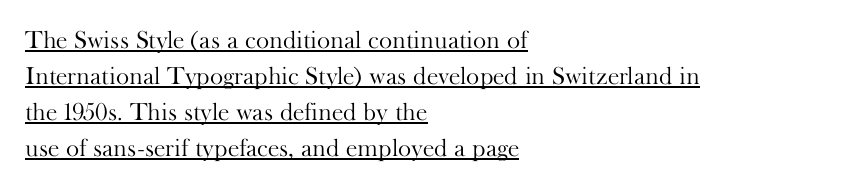
The image shows 25 px text type, upright; set left-aligned, normal line spacing (1.44x), normal letter spacing, underlined.
